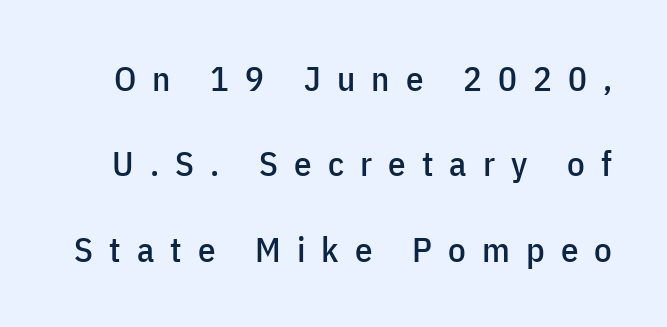
In terms of posture, this sample is upright. Character widths vary here, with narrow letters taking less room than wide ones. A bare baseline throughout the passage. Display-style spreading of the glyphs; the letterfit is very open. Observe the absence of serifs on each vertical stroke in this sample.
